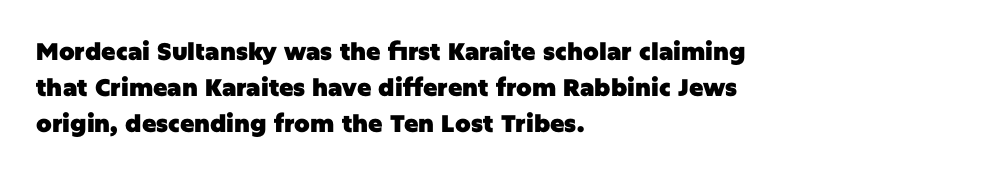
Q: Is the text bold? A: Yes.
Q: Is the text italic (slanted)? A: No, it is upright.
Q: Is the text underlined? A: No.
Q: How is the paragraph aligned? A: Left-aligned.
Q: Is the spacing between letters normal or unusually wide? A: Normal.
Q: Is the spacing between lines tight, normal or loose? A: Normal.
